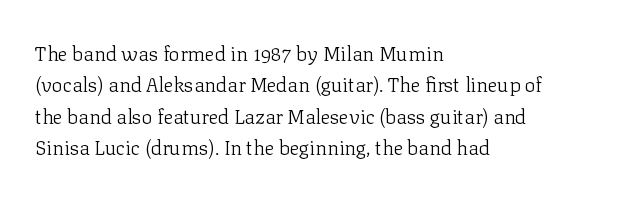
Q: Is the text bold? A: No.
Q: Is the text italic (slanted)? A: No, it is upright.
Q: Is the text underlined? A: No.
Q: How is the paragraph aligned? A: Left-aligned.
Q: Is the spacing between letters normal or unusually wide? A: Normal.
Q: Is the spacing between lines tight, normal or loose? A: Normal.
